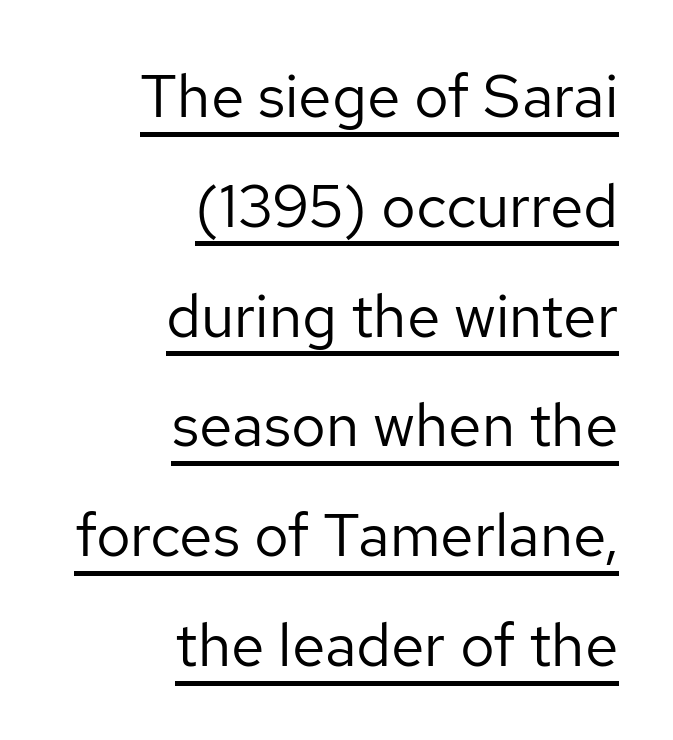
{"serif": "no", "italic": "no", "bold": "no", "weight": "regular", "width": "normal", "stroke_contrast": "low", "x_height": "medium", "monospaced": "no", "underline": "yes", "align": "right", "line_spacing_ratio": 1.83, "letter_spacing": "normal", "letter_spacing_em": 0.0, "glyph_px": 60}
